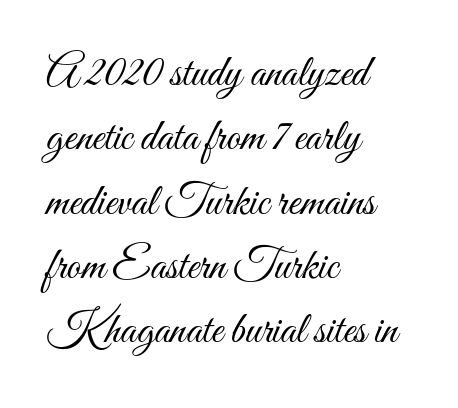
Descenders hang freely into open space. The rendering anchors every line to the left-hand side. Nothing unusual about the tracking: characters are spaced as the font intends. One glance says typical: line gaps are just what's usual. The face looks like a standard text weight, possibly lighter. You could not count columns in this text — the font is proportionally spaced.
